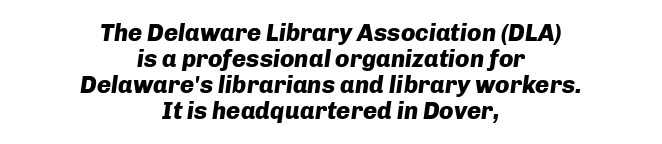
The image shows 24 px bold type, italic (leaning right); set centered, tight line spacing (1.09x), normal letter spacing, not underlined.
